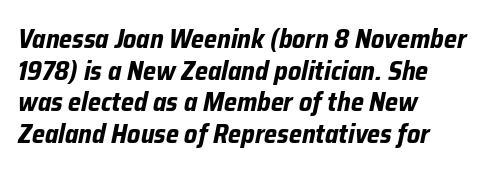
Q: Is the text bold? A: Yes.
Q: Is the text italic (slanted)? A: Yes, it leans right by about 12 degrees.
Q: Is the text underlined? A: No.
Q: How is the paragraph aligned? A: Left-aligned.
Q: Is the spacing between letters normal or unusually wide? A: Normal.
